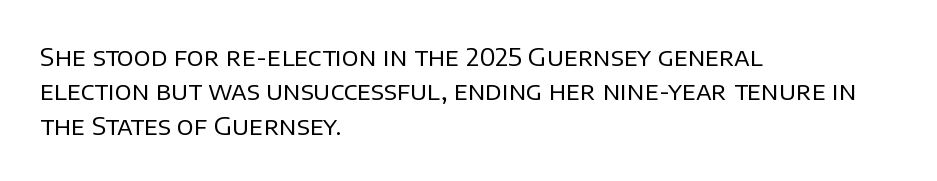
{"italic": "no", "bold": "no", "underline": "no", "align": "left", "line_spacing": "normal", "line_spacing_ratio": 1.38, "letter_spacing": "normal", "letter_spacing_em": 0.0, "glyph_px": 25}
